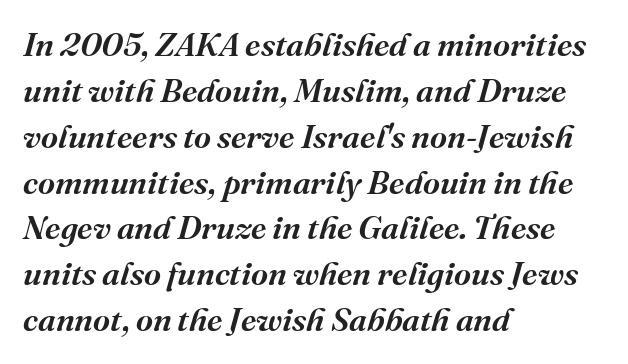
{"serif": "yes", "italic": "yes", "lean": "right", "slant_degrees": 16, "bold": "semi", "weight": "semibold", "width": "normal", "stroke_contrast": "medium", "x_height": "medium", "monospaced": "no", "underline": "no", "align": "left", "line_spacing": "normal", "line_spacing_ratio": 1.39, "letter_spacing": "normal", "letter_spacing_em": 0.0, "glyph_px": 33}
